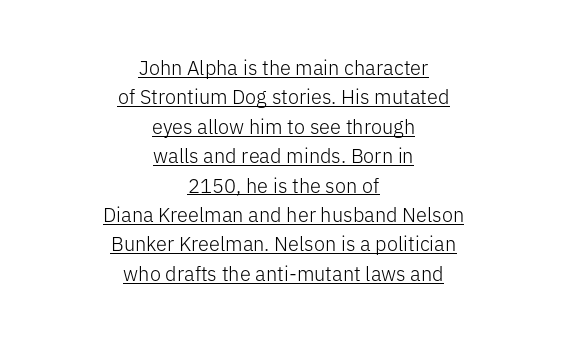
Q: Is the text bold? A: No.
Q: Is the text italic (slanted)? A: No, it is upright.
Q: Is the text underlined? A: Yes.
Q: How is the paragraph aligned? A: Centered.
Q: Is the spacing between letters normal or unusually wide? A: Normal.
Q: Is the spacing between lines tight, normal or loose? A: Normal.
